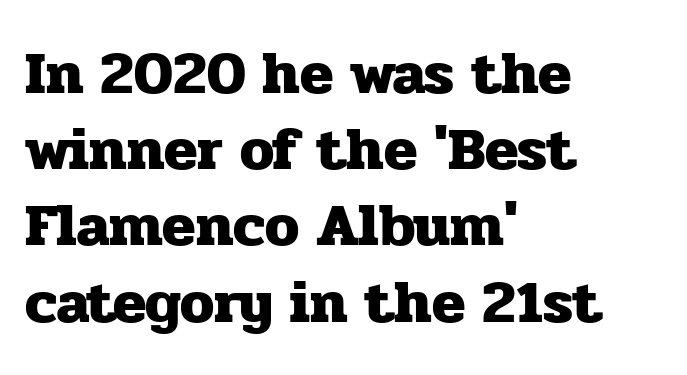
Q: Is the text bold? A: Yes.
Q: Is the text italic (slanted)? A: No, it is upright.
Q: Is the typeface a serif or a sans-serif typeface? A: Serif.
Q: Is the text underlined? A: No.
Q: How is the paragraph aligned? A: Left-aligned.
Q: Is the spacing between letters normal or unusually wide? A: Normal.
Q: Is the spacing between lines tight, normal or loose? A: Normal.
Q: Width (condensed, normal, or wide)? A: Normal.
Q: Stroke contrast? A: Low.
Q: x-height? A: Medium.
Q: Monospaced? A: No.
